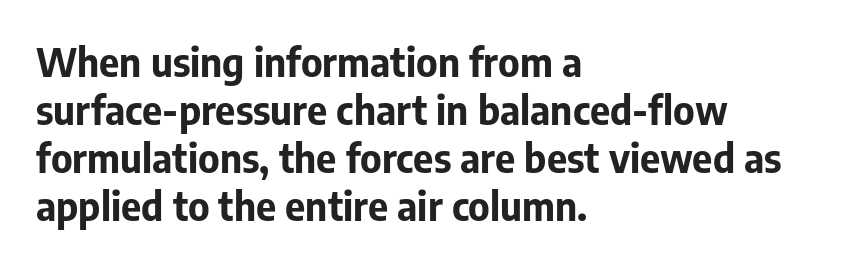
{"serif": "no", "italic": "no", "bold": "yes", "weight": "bold", "width": "normal", "stroke_contrast": "low", "x_height": "medium", "monospaced": "no", "underline": "no", "align": "left", "line_spacing_ratio": 1.23, "letter_spacing": "normal", "letter_spacing_em": 0.0, "glyph_px": 39}
